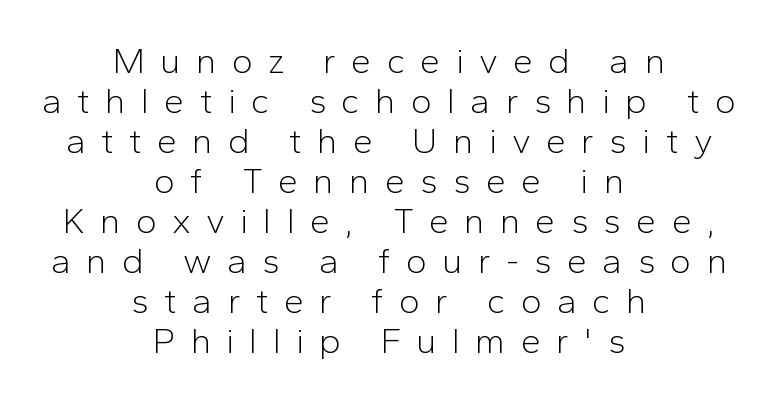
The image shows 36 px light sans-serif type, upright; set centered, tight line spacing (1.11x), unusually wide letter spacing (+0.42 em), not underlined; low stroke contrast and a medium x-height.
